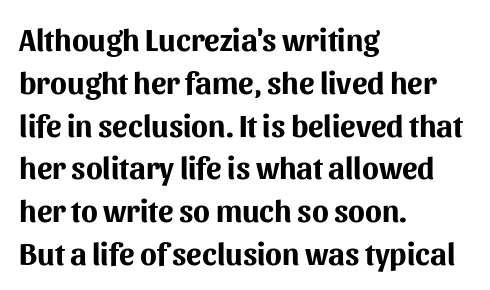
Tracking here is standard; glyphs follow each other at the usual distance. Heavy, bold letterforms. Does the leading feel generous? No, just average. A typesetter would call this proportional, since set widths differ per character.
